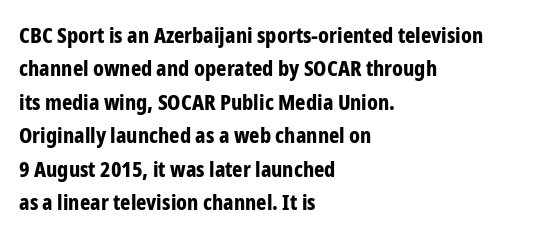
The image shows 22 px bold type, upright; set left-aligned, normal line spacing (1.52x), normal letter spacing, not underlined.
